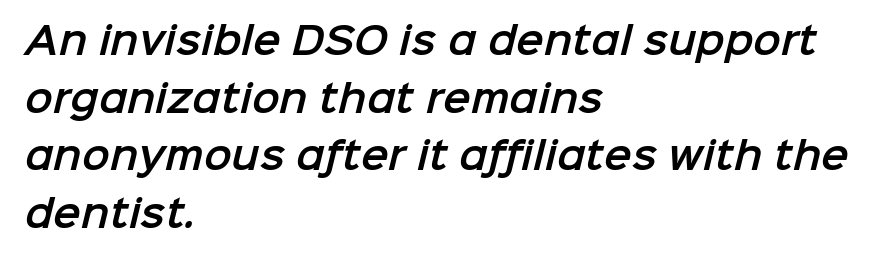
The image shows 37 px sans-serif type; set left-aligned, normal line spacing (1.56x), normal letter spacing, not underlined; low stroke contrast and a medium x-height.
